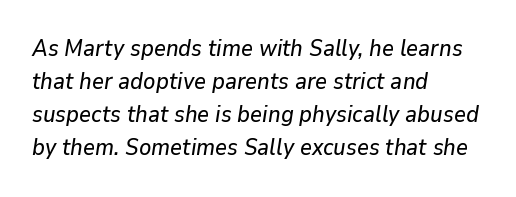
The area under the type is left untouched. The rag falls on the right side of this text block. Successive baselines arrive at the customary interval. This sample uses plain, unmodified letter spacing.
